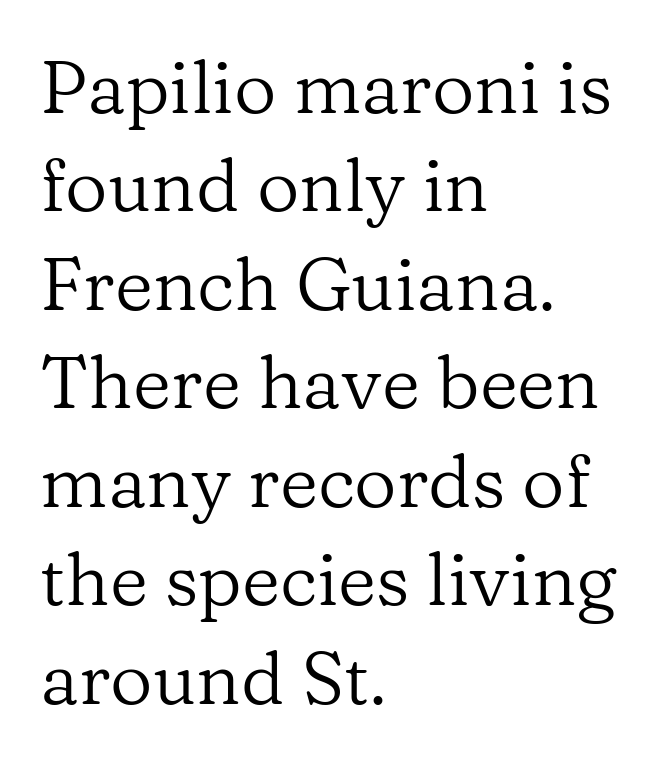
The font family rendered here belongs to the serif group. Rendered with straight, roman letterforms. Vertically, the passage feels balanced, rows spaced as you'd expect. The tracking reads as untouched default to a designer's eye. Varying glyph widths throughout — classic text-font behaviour.
